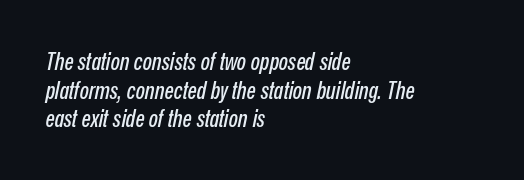
Q: Is the text italic (slanted)? A: Yes, it leans right by about 12 degrees.
Q: Is the text underlined? A: No.
Q: How is the paragraph aligned? A: Left-aligned.
Q: Is the spacing between letters normal or unusually wide? A: Normal.
